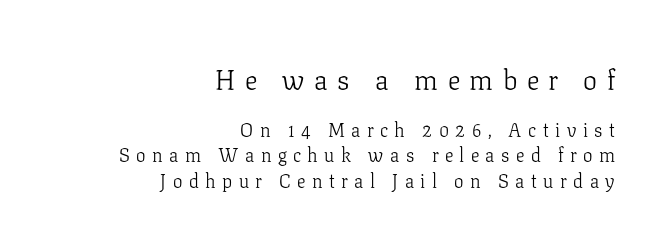
Type style note: has serifs. Heft: none added — not bold. The letterforms stand isolated, each surrounded by extra space. Unlike italic type, these characters show no tilt at all.
